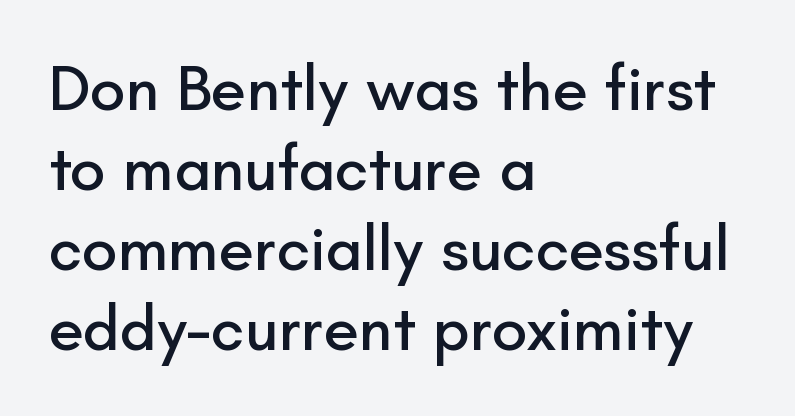
The image shows 64 px sans-serif type, upright; set left-aligned, normal line spacing (1.25x), normal letter spacing, not underlined; low stroke contrast and a small x-height.
